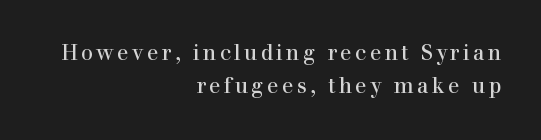
The image shows 21 px text type, upright; set right-aligned, normal line spacing (1.59x), not underlined.
